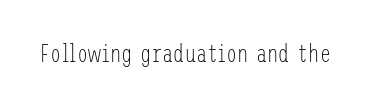
The rendering keeps characters at their native spacing. The font sits on the lighter half of the weight spectrum, regular included. Quick note: underline off. Is there any slant? The stems are plumb.
